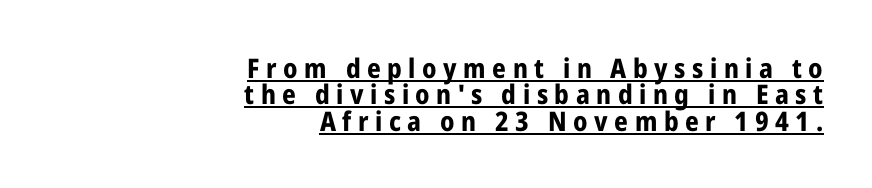
Q: Is the text bold? A: Yes.
Q: Is the text italic (slanted)? A: No, it is upright.
Q: Is the text underlined? A: Yes.
Q: How is the paragraph aligned? A: Right-aligned.
Q: Is the spacing between letters normal or unusually wide? A: Unusually wide.
Q: Is the spacing between lines tight, normal or loose? A: Tight.
